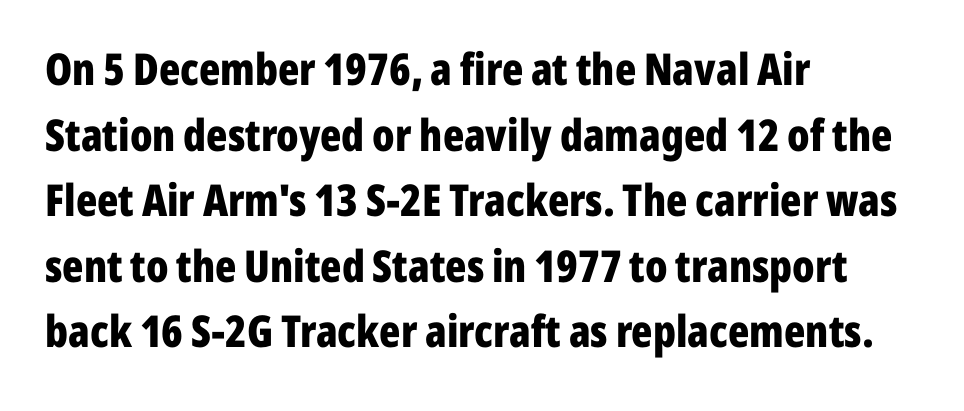
Varying glyph widths throughout — classic text-font behaviour. Compared with typical paragraphs, the rows here are spaced about the same. Descenders are the only things crossing below the line. The letterforms sit shoulder to shoulder at normal distance. Is this a sans? Yes — the strokes have no serifs. Alignment: flush left.
